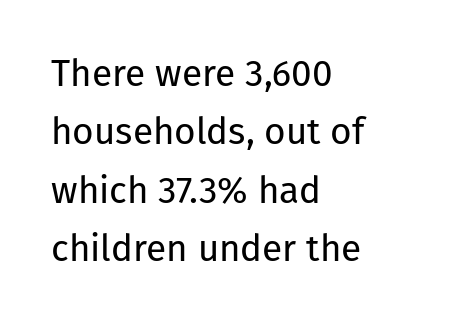
Q: Is the text bold? A: No.
Q: Is the text italic (slanted)? A: No, it is upright.
Q: Is the typeface a serif or a sans-serif typeface? A: Sans-serif.
Q: Is the text underlined? A: No.
Q: How is the paragraph aligned? A: Left-aligned.
Q: Is the spacing between letters normal or unusually wide? A: Normal.
Q: Is the spacing between lines tight, normal or loose? A: Normal.
Q: Width (condensed, normal, or wide)? A: Normal.
Q: Stroke contrast? A: Low.
Q: x-height? A: Medium.
Q: Monospaced? A: No.
